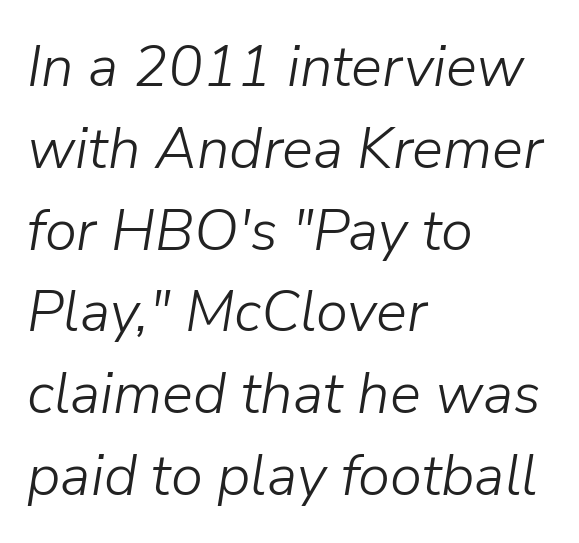
Looking at the ascenders, they clearly lean. Is the type heavy? It reads as light-to-regular instead. Proportional: the letters do not fall into vertical columns. Notice how descenders clear the ascenders below comfortably — that's standard leading. The passage shown has conventional tracking throughout.
